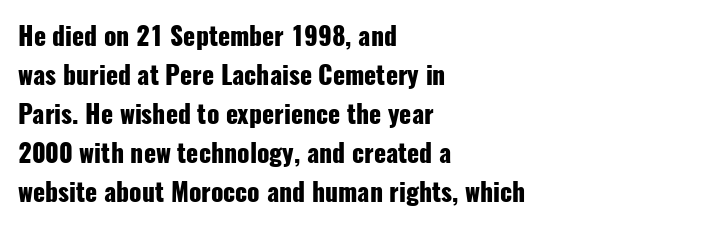
Q: Is the text bold? A: Yes.
Q: Is the text italic (slanted)? A: No, it is upright.
Q: Is the text underlined? A: No.
Q: How is the paragraph aligned? A: Left-aligned.
Q: Is the spacing between letters normal or unusually wide? A: Normal.
Q: Is the spacing between lines tight, normal or loose? A: Normal.
